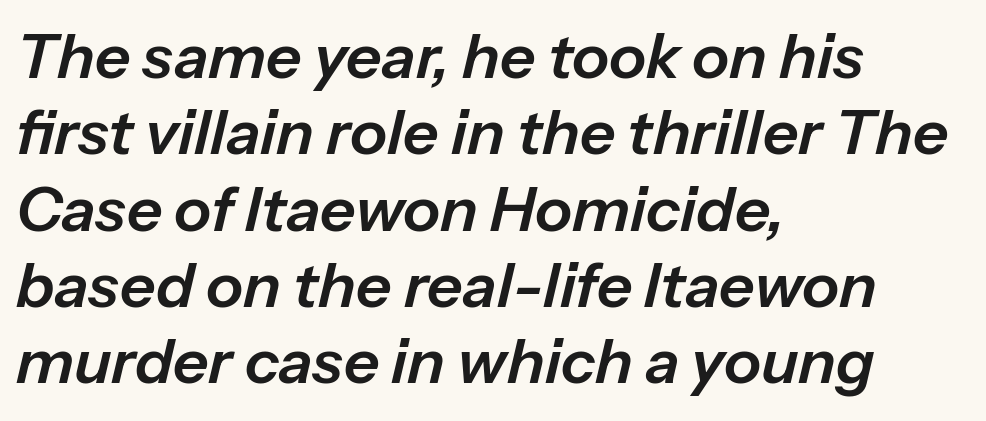
Q: Is the text italic (slanted)? A: Yes, it leans right by about 13 degrees.
Q: Is the text underlined? A: No.
Q: How is the paragraph aligned? A: Left-aligned.
Q: Is the spacing between letters normal or unusually wide? A: Normal.
Q: Width (condensed, normal, or wide)? A: Normal.
Q: Stroke contrast? A: Low.
Q: x-height? A: Medium.
Q: Monospaced? A: No.
